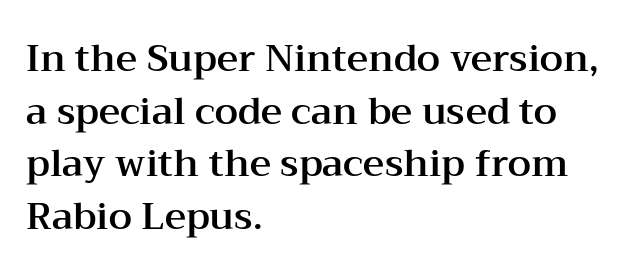
Visually the block forms a straight wall on the left and a jagged coastline on the right. The designer went with a serif here, giving each stem small feet. Bare-footed words on every line. Is this a fixed-width face? No — the glyphs have proportional, varying widths.
